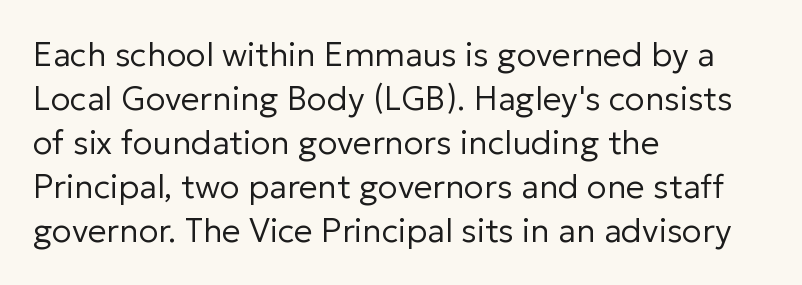
The image shows 33 px regular-weight sans-serif type, upright; set left-aligned, normal line spacing (1.33x), normal letter spacing, not underlined; low stroke contrast and a medium x-height.
